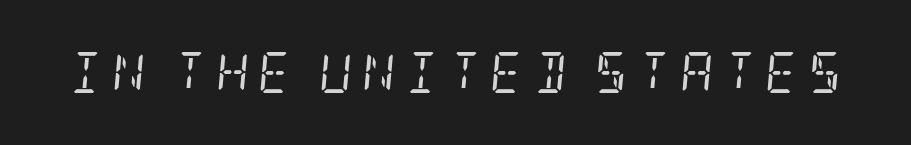
Q: Is the text bold? A: No.
Q: Is the text italic (slanted)? A: Yes, it leans right by about 5 degrees.
Q: Is the typeface a serif or a sans-serif typeface? A: Serif.
Q: Is the text underlined? A: No.
Q: Is the spacing between letters normal or unusually wide? A: Unusually wide.
Q: Width (condensed, normal, or wide)? A: Condensed.
Q: Stroke contrast? A: Low.
Q: x-height? A: Large.
